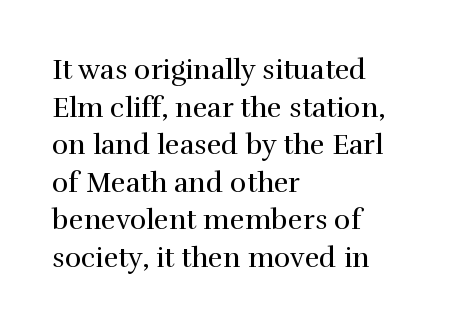
Q: Is the text bold? A: No.
Q: Is the text italic (slanted)? A: No, it is upright.
Q: Is the typeface a serif or a sans-serif typeface? A: Serif.
Q: Is the text underlined? A: No.
Q: How is the paragraph aligned? A: Left-aligned.
Q: Is the spacing between letters normal or unusually wide? A: Normal.
Q: Is the spacing between lines tight, normal or loose? A: Normal.
Q: Width (condensed, normal, or wide)? A: Normal.
Q: x-height? A: Medium.
Q: Monospaced? A: No.
